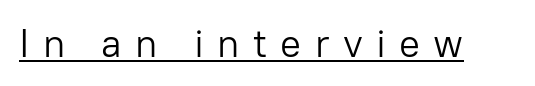
The image shows 39 px light sans-serif type, upright; set unusually wide letter spacing (+0.34 em), underlined; low stroke contrast and a medium x-height.
